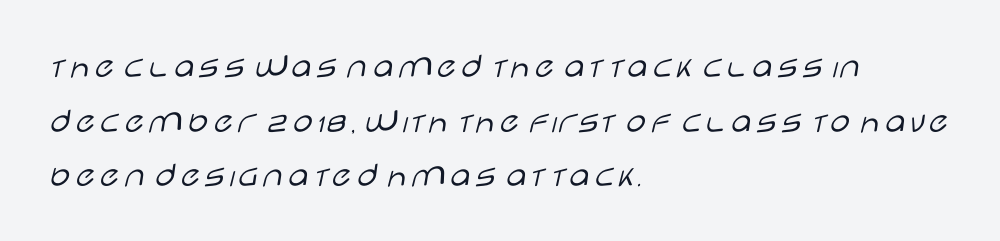
The image shows 36 px light, wide sans-serif type; set left-aligned, normal line spacing (1.52x), normal letter spacing, not underlined; low stroke contrast and a large x-height.
